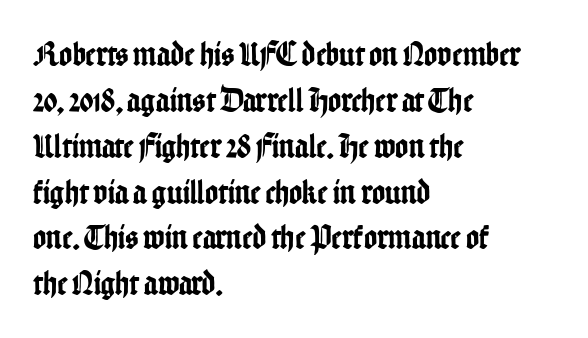
Does the leading feel generous? No, just average. Ordinary non-slanted type is in use. The face used here is rendered with its standard letterfit. Only glyphs here, with clear space below each row.
